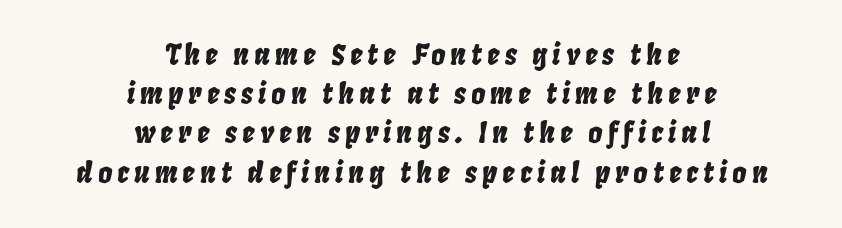
Q: Is the text italic (slanted)? A: Yes, it leans right by about 8 degrees.
Q: Is the text underlined? A: No.
Q: How is the paragraph aligned? A: Centered.
Q: Is the spacing between lines tight, normal or loose? A: Normal.
Q: Width (condensed, normal, or wide)? A: Condensed.
Q: Stroke contrast? A: Low.
Q: x-height? A: Large.
Q: Monospaced? A: No.
